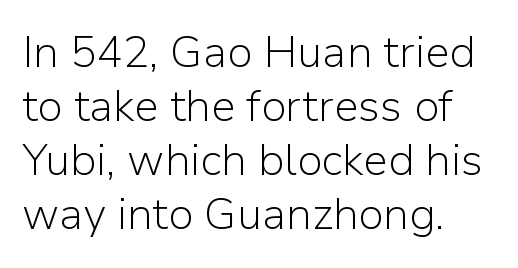
The image shows 44 px light sans-serif type, upright; set left-aligned, line spacing 1.23x, normal letter spacing, not underlined; low stroke contrast and a medium x-height.
